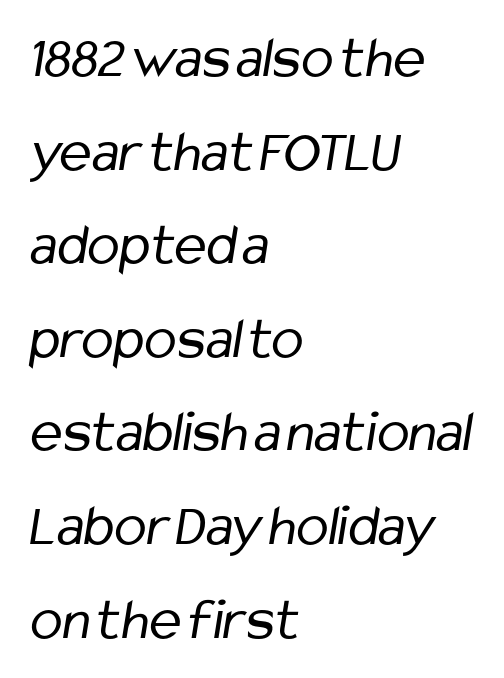
The image shows 60 px regular-weight, condensed sans-serif type; set left-aligned, normal line spacing (1.56x), normal letter spacing, not underlined; low stroke contrast and a medium x-height.
